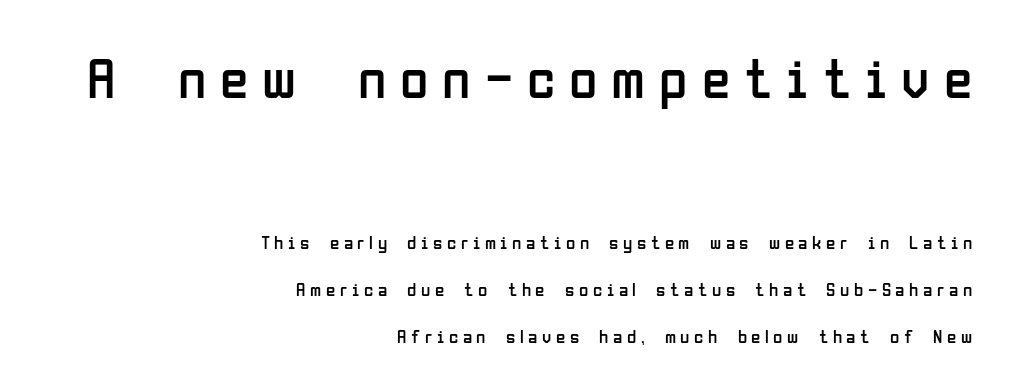
Q: Is the text bold? A: No.
Q: Is the text italic (slanted)? A: No, it is upright.
Q: Is the typeface a serif or a sans-serif typeface? A: Sans-serif.
Q: Is the text underlined? A: No.
Q: How is the paragraph aligned? A: Right-aligned.
Q: Is the spacing between letters normal or unusually wide? A: Unusually wide.
Q: Is the spacing between lines tight, normal or loose? A: Loose.
Q: Which block of text is set in a larger size, the first (top) or the second (bottom)? A: The first (top) one.
Q: Width (condensed, normal, or wide)? A: Condensed.
Q: Stroke contrast? A: Low.
Q: x-height? A: Medium.
Q: Monospaced? A: No.
